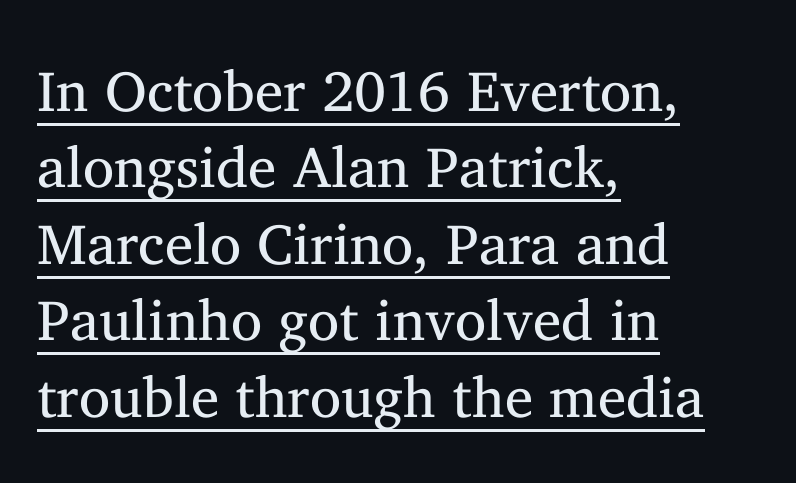
The image shows 57 px regular-weight serif type, upright; set left-aligned, normal line spacing (1.34x), normal letter spacing, underlined; medium stroke contrast and a medium x-height.
